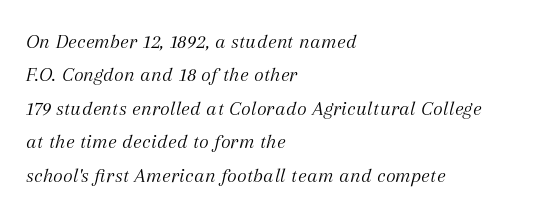
Leading matches the norm, producing a regular column. The face used here is rendered with its standard letterfit. Where is the straight margin? On the left. Underline: absent. Think standard paragraph weight, or any step lighter than that. Posture: slanted.
